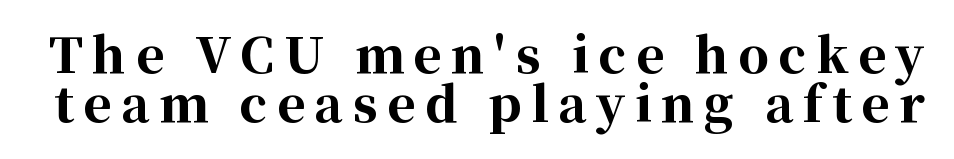
{"serif": "yes", "italic": "no", "bold": "yes", "weight": "bold", "width": "normal", "stroke_contrast": "high", "x_height": "medium", "monospaced": "no", "underline": "no", "line_spacing": "tight", "line_spacing_ratio": 1.03, "letter_spacing": "wide", "letter_spacing_em": 0.2, "glyph_px": 48}
